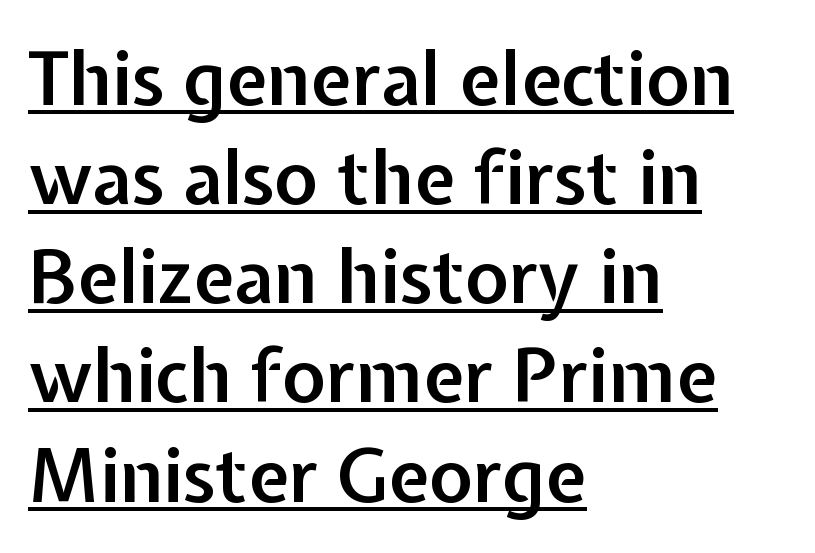
Notice the strokes are somewhat thickened but not fully heavy: this is a semibold. The type is set solid horizontally, with unmodified tracking. Examine the stroke ends and you'll find no serifs. Has an underline been added? It has.
